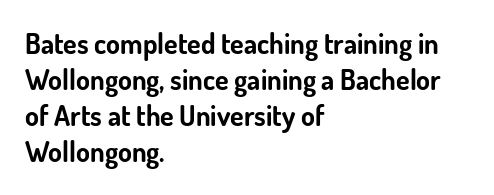
{"serif": "no", "italic": "no", "bold": "yes", "weight": "bold", "width": "normal", "stroke_contrast": "low", "x_height": "small", "monospaced": "no", "underline": "no", "align": "left", "line_spacing": "normal", "line_spacing_ratio": 1.29, "letter_spacing": "normal", "letter_spacing_em": 0.0, "glyph_px": 28}
